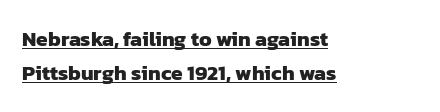
The image shows 21 px bold type; set left-aligned, normal line spacing (1.62x), normal letter spacing, underlined.
